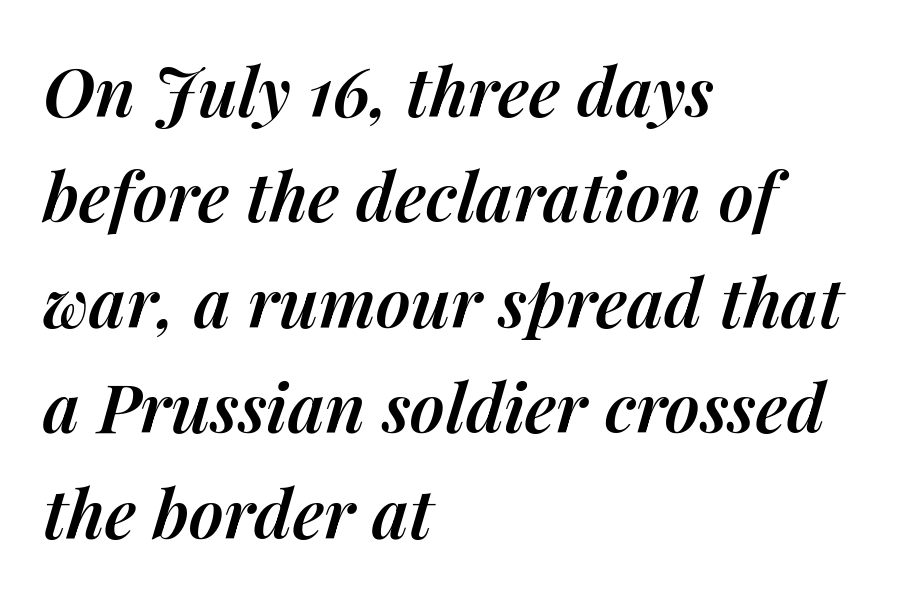
{"italic": "yes", "lean": "right", "slant_degrees": 14, "bold": "semi", "weight": "semibold", "width": "normal", "stroke_contrast": "medium", "x_height": "medium", "monospaced": "no", "underline": "no", "align": "left", "line_spacing": "normal", "line_spacing_ratio": 1.55, "letter_spacing": "normal", "letter_spacing_em": 0.0, "glyph_px": 68}
